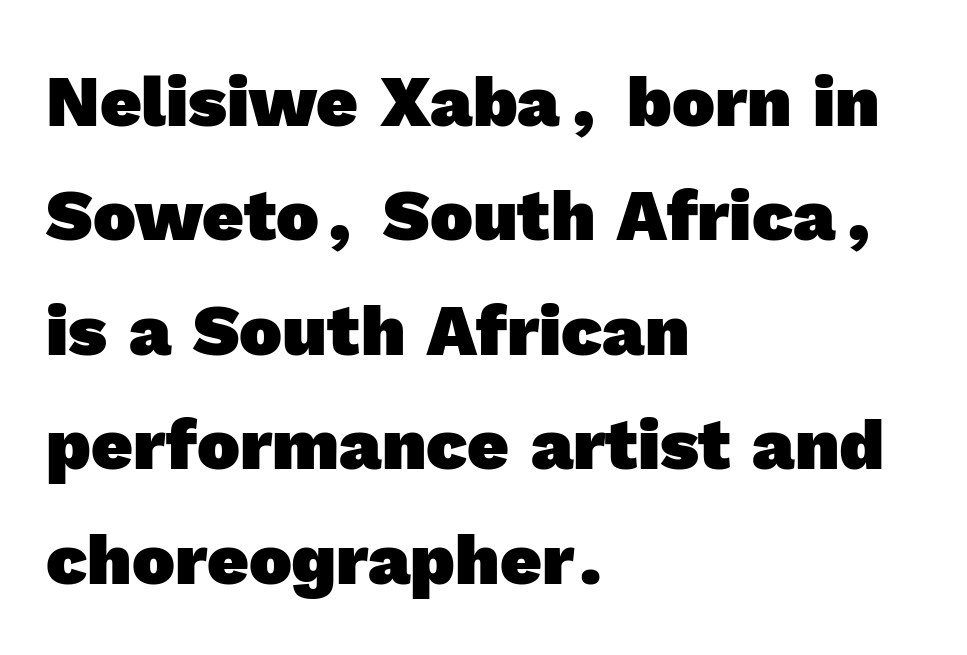
{"serif": "no", "bold": "yes", "weight": "heavy", "width": "normal", "x_height": "medium", "monospaced": "no", "underline": "no", "align": "left", "line_spacing": "normal", "line_spacing_ratio": 1.59, "letter_spacing": "normal", "letter_spacing_em": 0.0, "glyph_px": 72}
